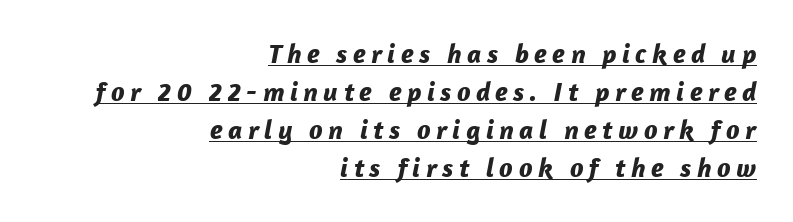
Q: Is the text bold? A: Yes.
Q: Is the text italic (slanted)? A: Yes, it leans right by about 12 degrees.
Q: Is the text underlined? A: Yes.
Q: How is the paragraph aligned? A: Right-aligned.
Q: Is the spacing between letters normal or unusually wide? A: Unusually wide.
Q: Is the spacing between lines tight, normal or loose? A: Normal.
